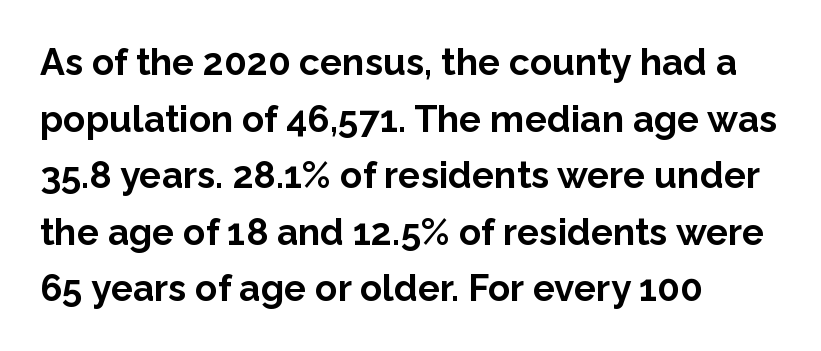
{"serif": "no", "italic": "no", "bold": "yes", "weight": "bold", "width": "normal", "stroke_contrast": "low", "x_height": "medium", "monospaced": "no", "underline": "no", "align": "left", "line_spacing": "normal", "line_spacing_ratio": 1.53, "letter_spacing": "normal", "letter_spacing_em": 0.0, "glyph_px": 37}
